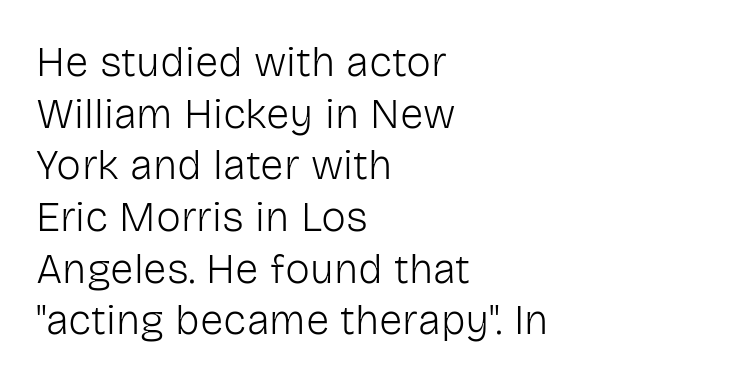
Q: Is the text bold? A: No.
Q: Is the text italic (slanted)? A: No, it is upright.
Q: Is the typeface a serif or a sans-serif typeface? A: Sans-serif.
Q: Is the text underlined? A: No.
Q: How is the paragraph aligned? A: Left-aligned.
Q: Is the spacing between letters normal or unusually wide? A: Normal.
Q: Width (condensed, normal, or wide)? A: Normal.
Q: Stroke contrast? A: Low.
Q: x-height? A: Medium.
Q: Monospaced? A: No.
